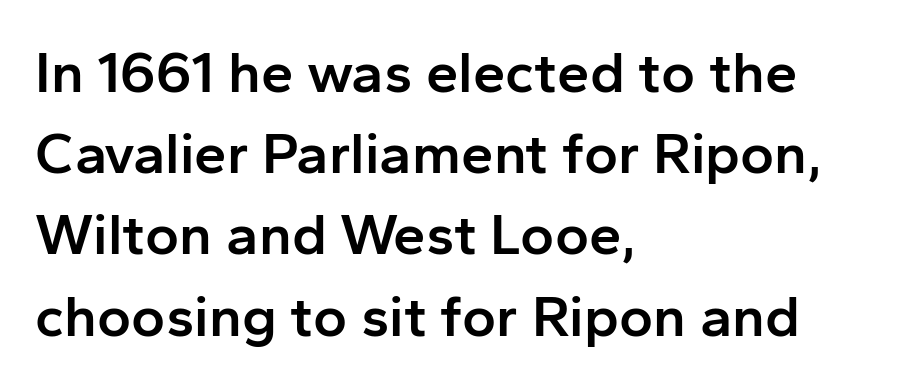
Q: Is the text bold? A: Semi-bold.
Q: Is the text italic (slanted)? A: No, it is upright.
Q: Is the typeface a serif or a sans-serif typeface? A: Sans-serif.
Q: Is the text underlined? A: No.
Q: How is the paragraph aligned? A: Left-aligned.
Q: Is the spacing between letters normal or unusually wide? A: Normal.
Q: Is the spacing between lines tight, normal or loose? A: Normal.
Q: Width (condensed, normal, or wide)? A: Normal.
Q: Stroke contrast? A: Low.
Q: x-height? A: Medium.
Q: Monospaced? A: No.
